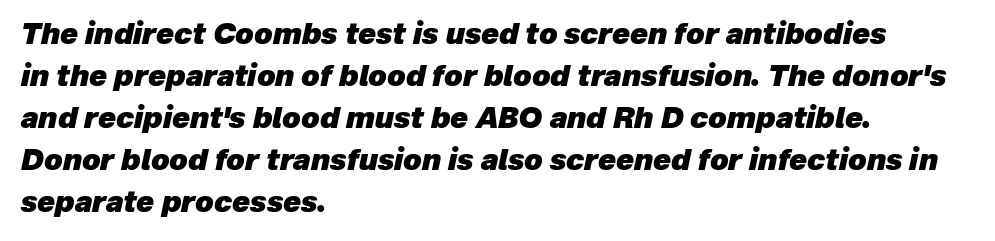
{"italic": "yes", "lean": "right", "slant_degrees": 12, "bold": "yes", "weight": "heavy", "width": "normal", "stroke_contrast": "low", "x_height": "medium", "monospaced": "no", "underline": "no", "align": "left", "line_spacing": "normal", "line_spacing_ratio": 1.45, "letter_spacing": "normal", "letter_spacing_em": 0.0, "glyph_px": 29}
